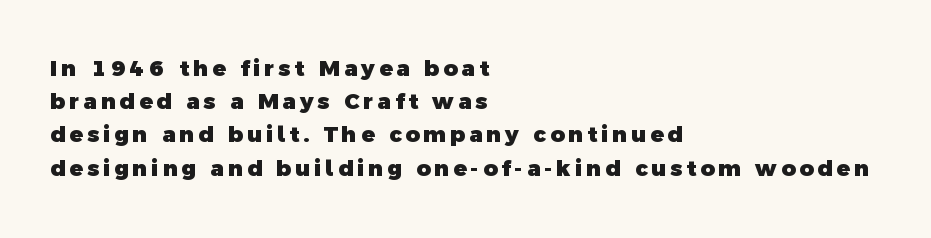
Q: Is the text bold? A: Yes.
Q: Is the text underlined? A: No.
Q: How is the paragraph aligned? A: Left-aligned.
Q: Is the spacing between lines tight, normal or loose? A: Normal.
